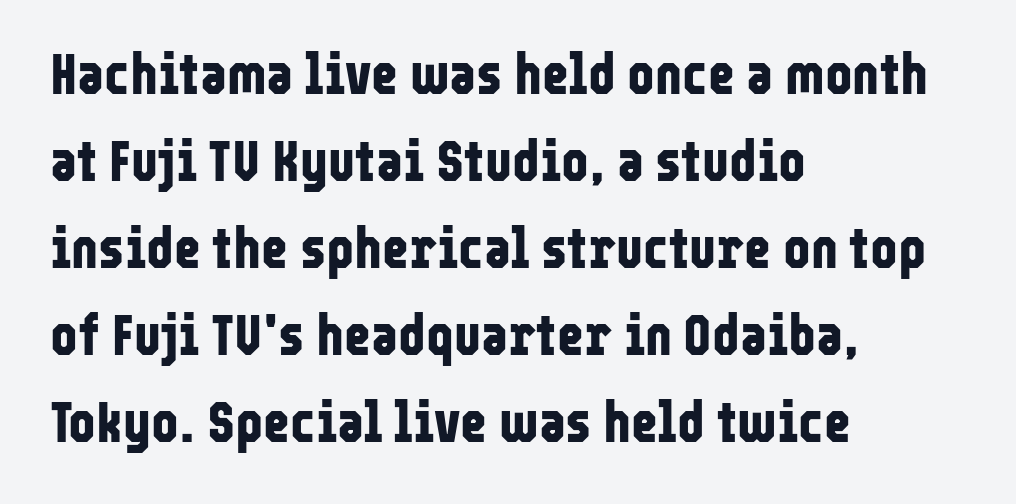
Chunky letters — that's bold for sure. Has an underline been added? It has not. Character widths vary here, with narrow letters taking less room than wide ones. Horizontal alignment here is leftward, the default for most running prose. Letterform terminals end flat and unadorned throughout the passage. Letter spacing: default.
